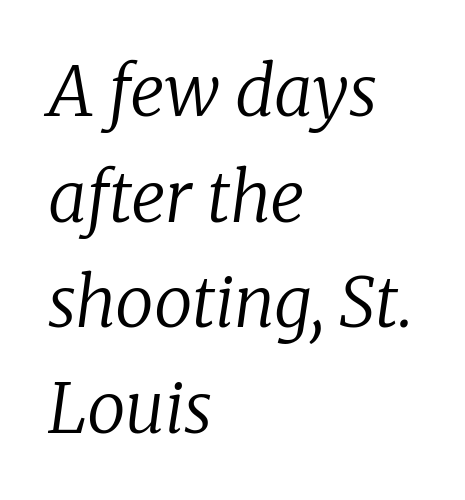
{"serif": "yes", "italic": "yes", "lean": "right", "slant_degrees": 8, "bold": "no", "weight": "regular", "width": "normal", "stroke_contrast": "low", "x_height": "medium", "monospaced": "no", "underline": "no", "align": "left", "line_spacing": "normal", "line_spacing_ratio": 1.53, "letter_spacing": "normal", "letter_spacing_em": 0.0, "glyph_px": 69}
